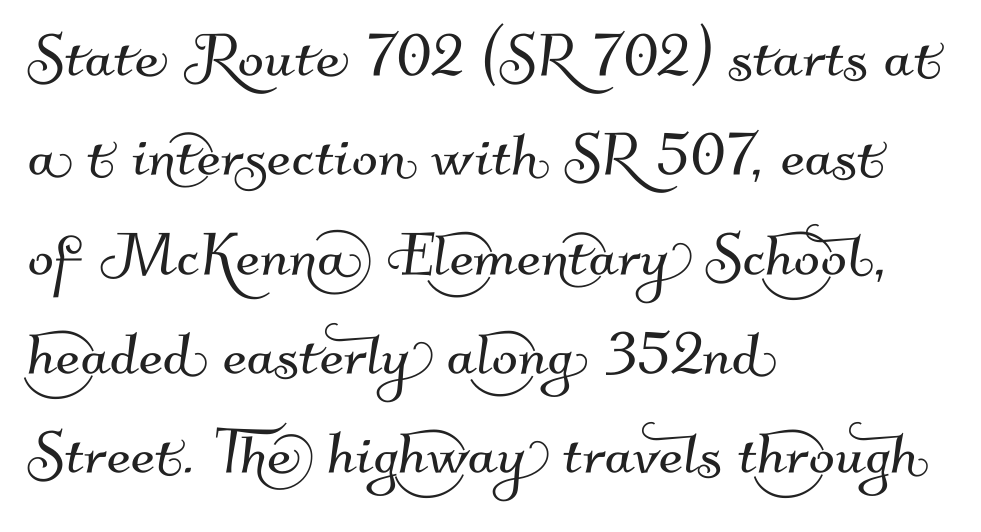
Q: Is the typeface a serif or a sans-serif typeface? A: Sans-serif.
Q: Is the text underlined? A: No.
Q: How is the paragraph aligned? A: Left-aligned.
Q: Is the spacing between letters normal or unusually wide? A: Normal.
Q: Is the spacing between lines tight, normal or loose? A: Normal.
Q: Width (condensed, normal, or wide)? A: Normal.
Q: Stroke contrast? A: Medium.
Q: x-height? A: Small.
Q: Monospaced? A: No.
